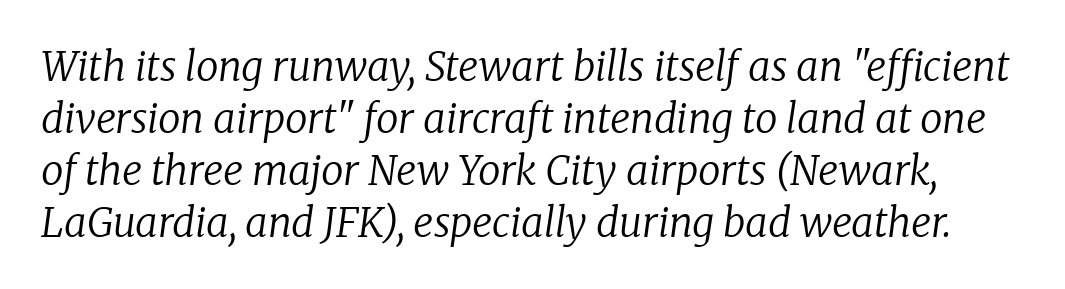
You can tell it's italic because the verticals aren't actually vertical. Observe the serifs anchoring each vertical stroke in this sample. The letters advance in unequal steps, a hallmark of proportional type. Any mark beneath the type? The region is blank. This sample uses plain, unmodified letter spacing.
